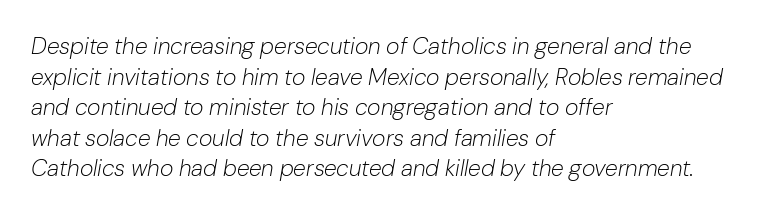
{"italic": "yes", "lean": "right", "slant_degrees": 10, "bold": "no", "underline": "no", "align": "left", "line_spacing": "normal", "line_spacing_ratio": 1.33, "letter_spacing": "normal", "letter_spacing_em": 0.0, "glyph_px": 23}
